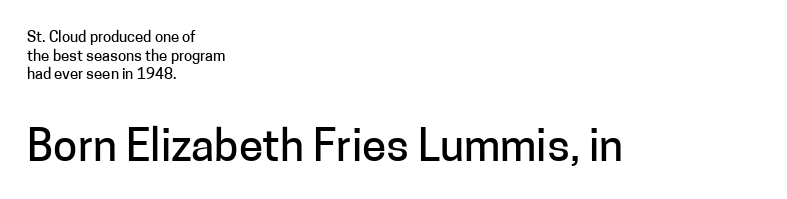
{"serif": "no", "italic": "no", "width": "normal", "stroke_contrast": "low", "x_height": "medium", "monospaced": "no", "underline": "no", "align": "left", "line_spacing": "normal", "line_spacing_ratio": 1.25, "letter_spacing": "normal", "letter_spacing_em": 0.0, "larger_block": "second", "size_ratio": 2.93, "glyph_px": 44}
